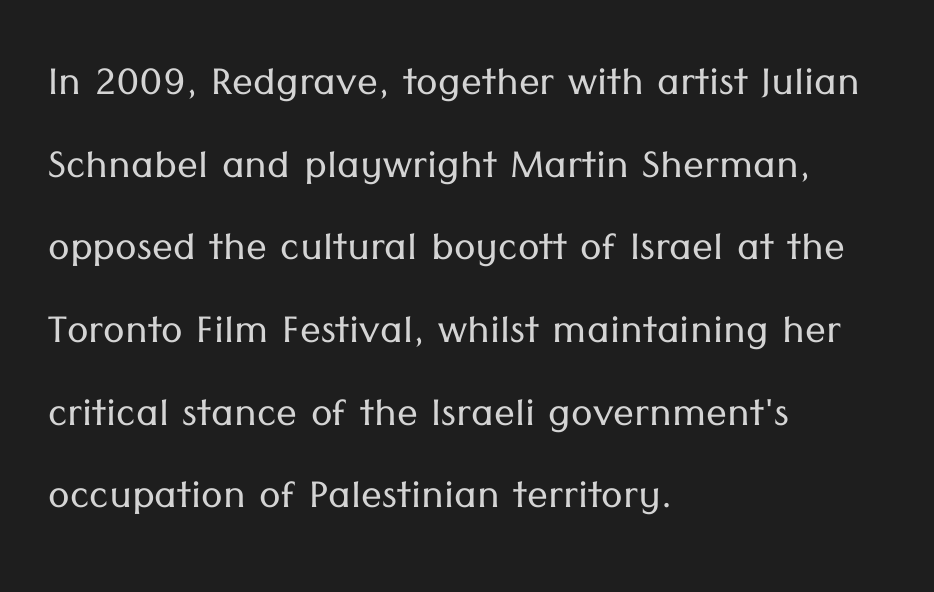
{"serif": "no", "italic": "no", "bold": "no", "weight": "light", "width": "normal", "stroke_contrast": "low", "x_height": "medium", "monospaced": "no", "underline": "no", "align": "left", "line_spacing": "normal", "line_spacing_ratio": 1.59, "letter_spacing": "normal", "letter_spacing_em": 0.0, "glyph_px": 52}
